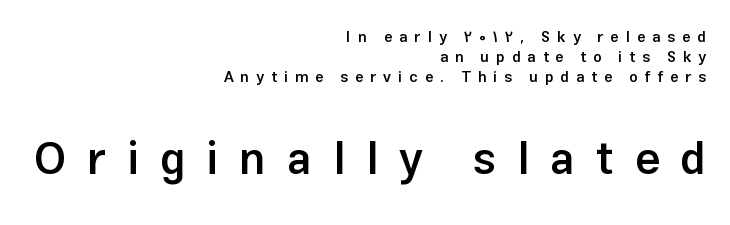
Q: Is the text bold? A: Semi-bold.
Q: Is the text italic (slanted)? A: No, it is upright.
Q: Is the typeface a serif or a sans-serif typeface? A: Sans-serif.
Q: Is the text underlined? A: No.
Q: How is the paragraph aligned? A: Right-aligned.
Q: Is the spacing between letters normal or unusually wide? A: Unusually wide.
Q: Is the spacing between lines tight, normal or loose? A: Normal.
Q: Which block of text is set in a larger size, the first (top) or the second (bottom)? A: The second (bottom) one.
Q: Width (condensed, normal, or wide)? A: Normal.
Q: Stroke contrast? A: Low.
Q: x-height? A: Medium.
Q: Monospaced? A: No.
